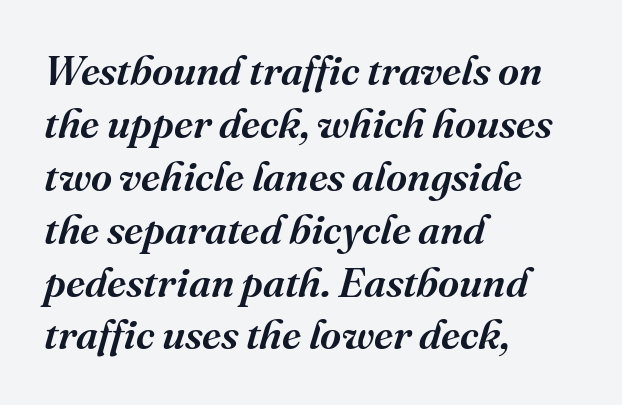
{"serif": "yes", "italic": "yes", "lean": "right", "slant_degrees": 16, "width": "normal", "stroke_contrast": "medium", "x_height": "medium", "monospaced": "no", "underline": "no", "align": "left", "line_spacing": "normal", "line_spacing_ratio": 1.29, "letter_spacing": "normal", "letter_spacing_em": 0.0, "glyph_px": 41}
